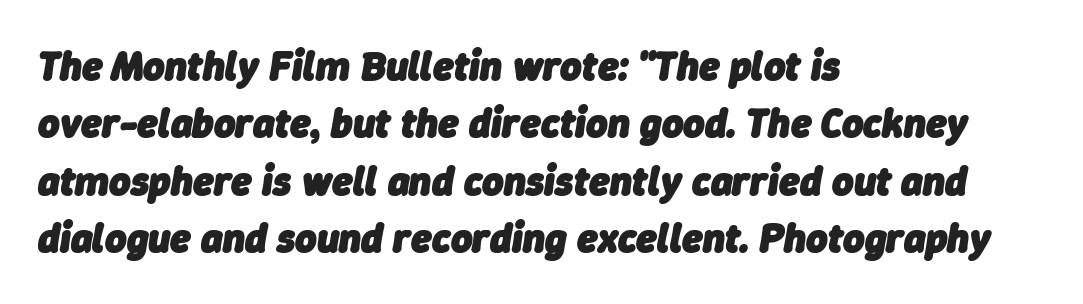
{"italic": "yes", "lean": "right", "slant_degrees": 9, "bold": "yes", "weight": "heavy", "width": "normal", "stroke_contrast": "low", "x_height": "medium", "monospaced": "no", "underline": "no", "align": "left", "line_spacing": "normal", "line_spacing_ratio": 1.4, "letter_spacing": "normal", "letter_spacing_em": 0.0, "glyph_px": 41}
